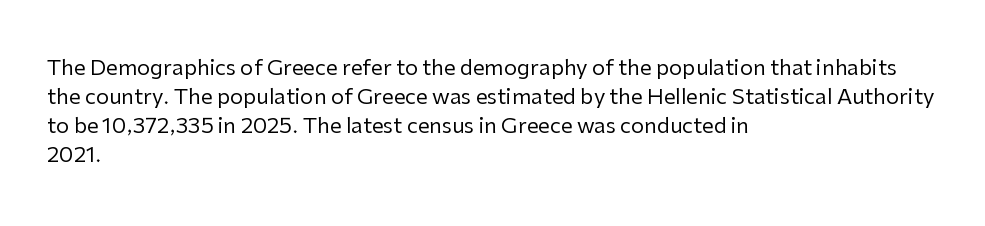
The image shows 21 px text type, upright; set left-aligned, normal line spacing (1.38x), normal letter spacing, not underlined.
